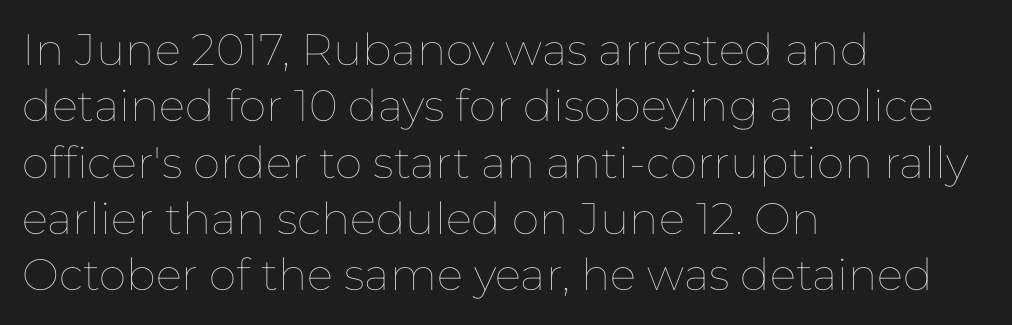
The image shows 44 px thin type, upright; set left-aligned, normal line spacing (1.28x), normal letter spacing, not underlined; low stroke contrast and a medium x-height.
